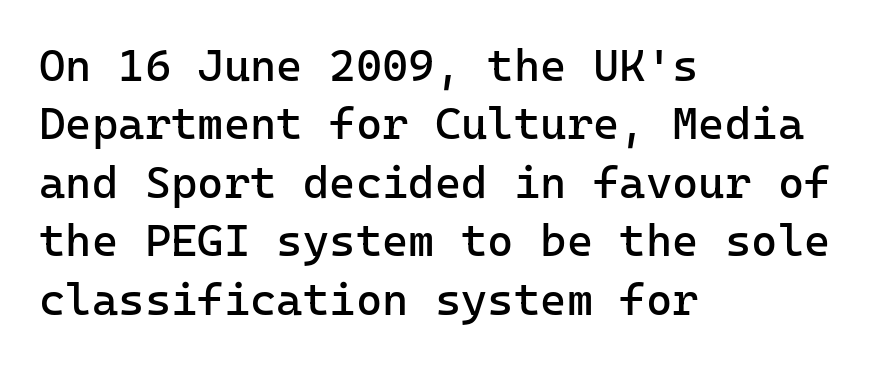
No letter is thick-stroked: the sample isn't bold. Each word holds together tightly as a unit, with standard inter-letter gaps. Notice how the stems are strictly vertical — no italics here. In CSS terms this would be text-align: left. Line spacing here is normal. Regarding serifs, this sample does without them.
